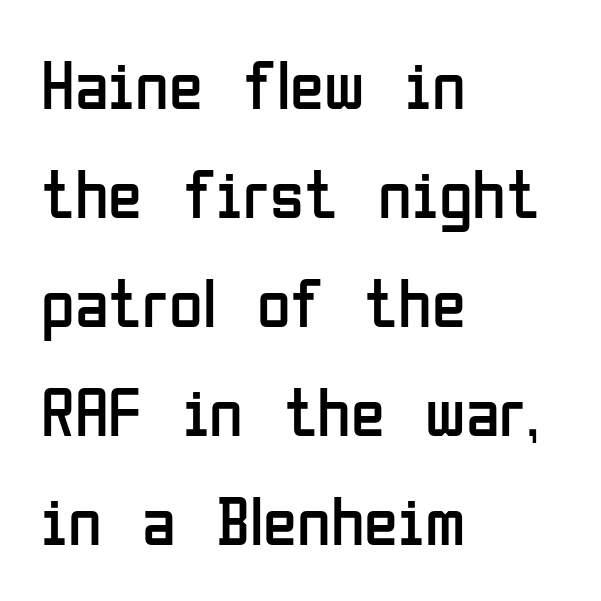
Nope, not italic — everything's standing straight. Check under the words: just untouched page. The passage shown stacks its lines at a standard gap. Do the characters align in a grid? No, the font is proportional.
